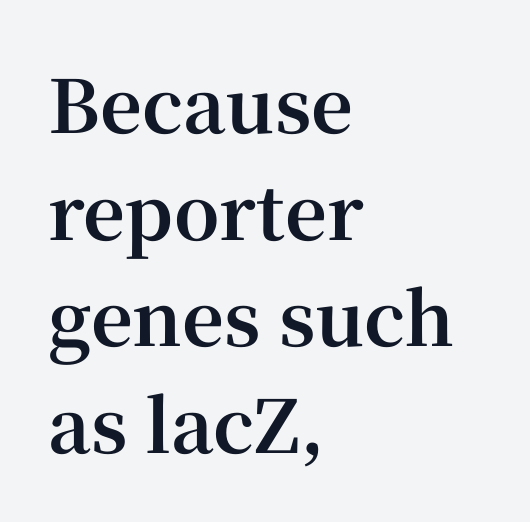
Q: Is the text bold? A: Yes.
Q: Is the text italic (slanted)? A: No, it is upright.
Q: Is the typeface a serif or a sans-serif typeface? A: Serif.
Q: Is the text underlined? A: No.
Q: How is the paragraph aligned? A: Left-aligned.
Q: Is the spacing between letters normal or unusually wide? A: Normal.
Q: Is the spacing between lines tight, normal or loose? A: Normal.
Q: Width (condensed, normal, or wide)? A: Normal.
Q: Stroke contrast? A: High.
Q: x-height? A: Medium.
Q: Monospaced? A: No.
